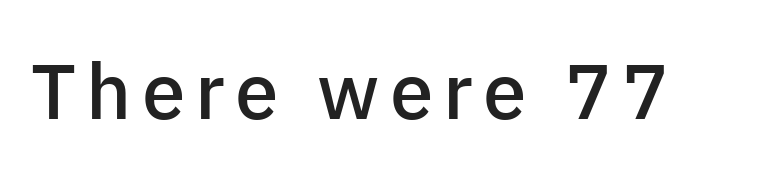
{"serif": "no", "italic": "no", "bold": "semi", "weight": "semibold", "width": "normal", "stroke_contrast": "low", "x_height": "medium", "monospaced": "no", "underline": "no", "glyph_px": 78}
